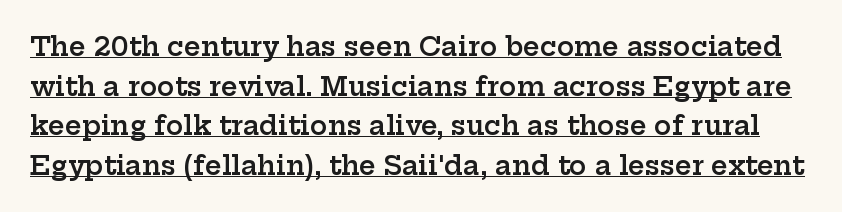
{"italic": "no", "bold": "semi", "underline": "yes", "line_spacing": "normal", "line_spacing_ratio": 1.52, "letter_spacing": "normal", "letter_spacing_em": 0.0, "glyph_px": 26}
